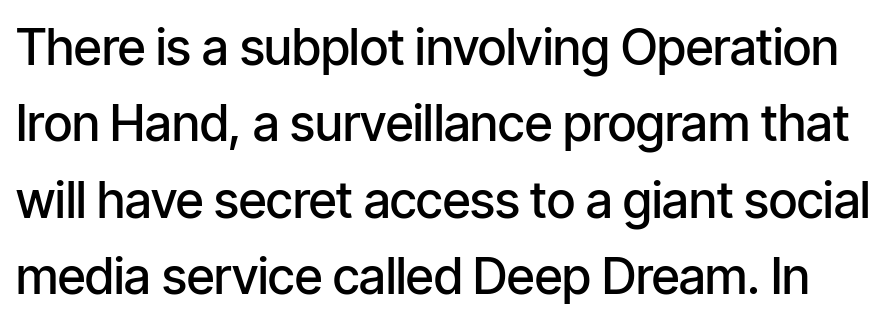
Q: Is the text bold? A: Semi-bold.
Q: Is the text italic (slanted)? A: No, it is upright.
Q: Is the typeface a serif or a sans-serif typeface? A: Sans-serif.
Q: Is the text underlined? A: No.
Q: Is the spacing between letters normal or unusually wide? A: Normal.
Q: Is the spacing between lines tight, normal or loose? A: Normal.
Q: Width (condensed, normal, or wide)? A: Condensed.
Q: Stroke contrast? A: Low.
Q: x-height? A: Medium.
Q: Monospaced? A: No.
